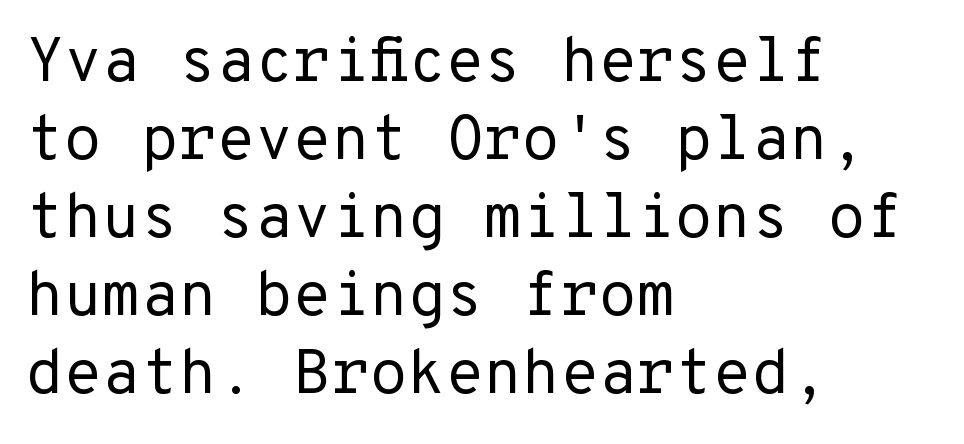
The image shows 62 px regular-weight sans-serif type, upright; set left-aligned, normal line spacing (1.26x), normal letter spacing, not underlined; low stroke contrast and a medium x-height.
